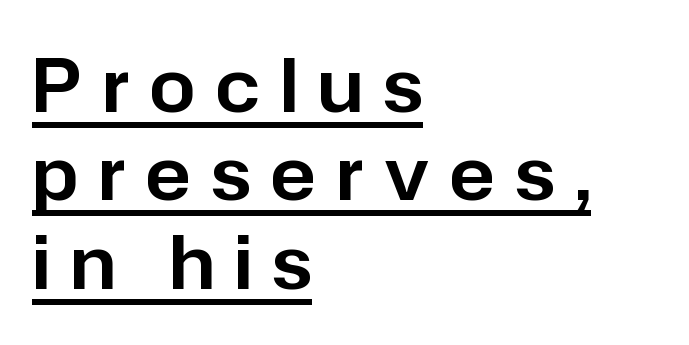
Q: Is the text italic (slanted)? A: No, it is upright.
Q: Is the typeface a serif or a sans-serif typeface? A: Sans-serif.
Q: Is the text underlined? A: Yes.
Q: How is the paragraph aligned? A: Left-aligned.
Q: Is the spacing between letters normal or unusually wide? A: Unusually wide.
Q: Width (condensed, normal, or wide)? A: Normal.
Q: Stroke contrast? A: Low.
Q: x-height? A: Medium.
Q: Monospaced? A: No.
